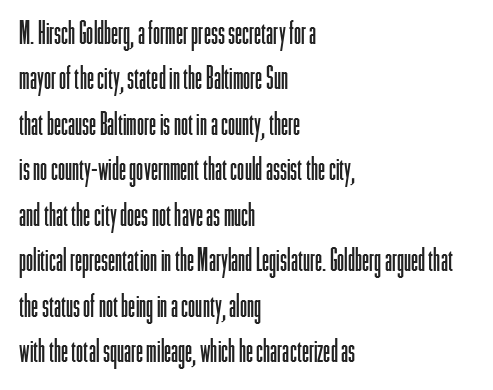
These lines sit exactly where default settings would place them. The passage shown is not underscored anywhere. Words appear dense and cohesive because spacing is normal. Heaviness? Minimal to ordinary, like unemphasized prose. Unlike italic type, these characters show no tilt at all.
